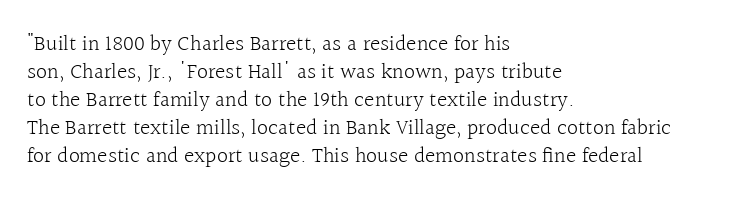
{"italic": "no", "bold": "no", "underline": "no", "align": "left", "line_spacing": "normal", "line_spacing_ratio": 1.27, "letter_spacing": "normal", "letter_spacing_em": 0.0, "glyph_px": 22}
